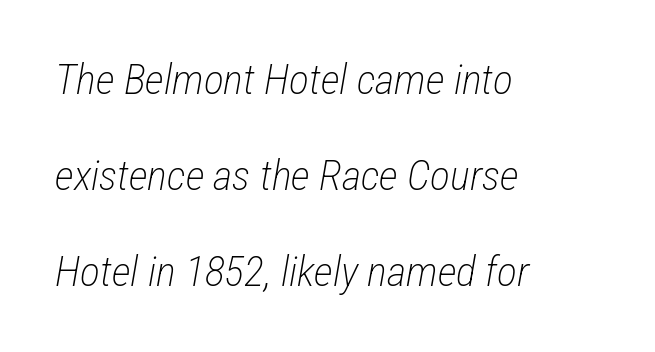
Q: Is the text bold? A: No.
Q: Is the text italic (slanted)? A: Yes, it leans right by about 12 degrees.
Q: Is the text underlined? A: No.
Q: How is the paragraph aligned? A: Left-aligned.
Q: Is the spacing between letters normal or unusually wide? A: Normal.
Q: Is the spacing between lines tight, normal or loose? A: Loose.
Q: Width (condensed, normal, or wide)? A: Condensed.
Q: Stroke contrast? A: Low.
Q: x-height? A: Medium.
Q: Monospaced? A: No.
